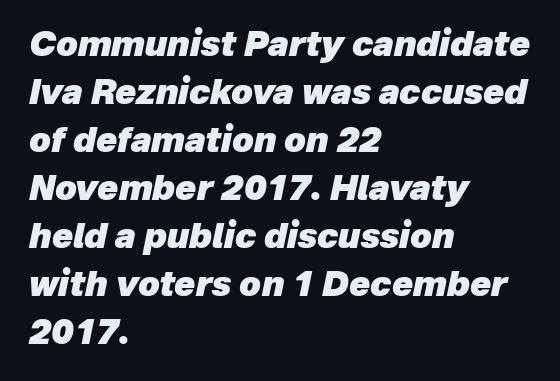
This sample has the flowing, uneven cadence of proportional lettering. The lines in this sample share a left origin and differ only in where they stop. Does extra space separate the letters? No, they use regular spacing. The strokes are fattened all the way to bold.
